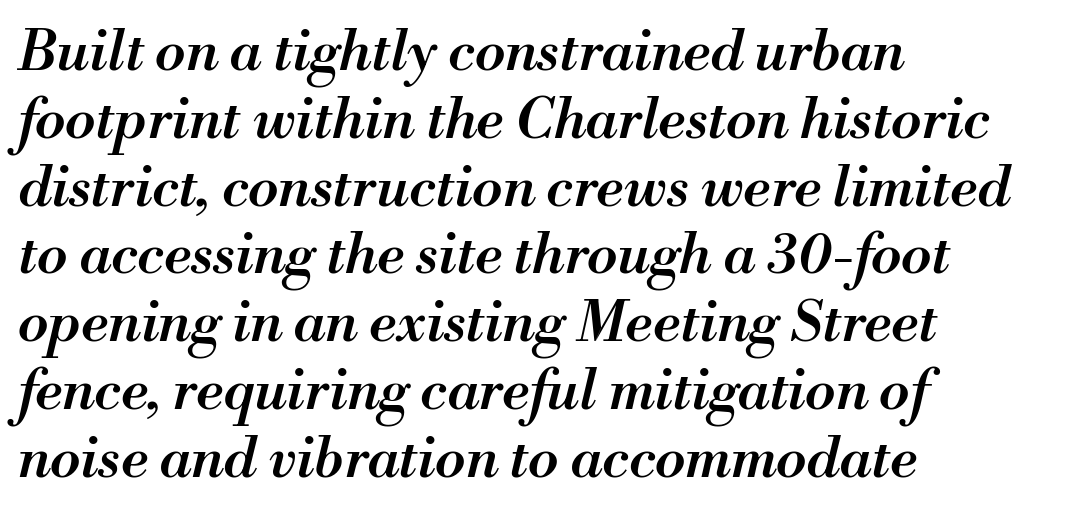
The image shows 56 px semibold type, italic (leaning right); set left-aligned, line spacing 1.21x, normal letter spacing, not underlined; medium stroke contrast and a small x-height.
